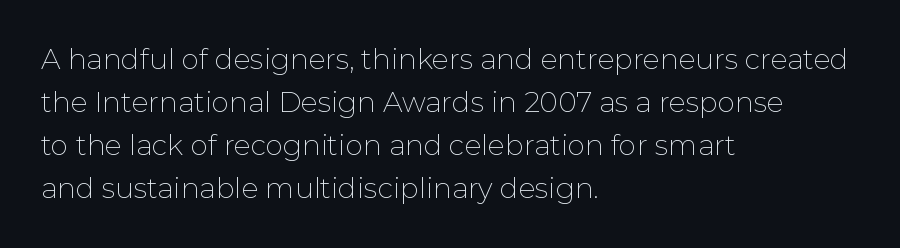
{"serif": "no", "italic": "no", "bold": "no", "weight": "thin", "width": "normal", "stroke_contrast": "low", "x_height": "medium", "monospaced": "no", "underline": "no", "align": "left", "line_spacing": "normal", "line_spacing_ratio": 1.54, "letter_spacing": "normal", "letter_spacing_em": 0.0, "glyph_px": 28}
